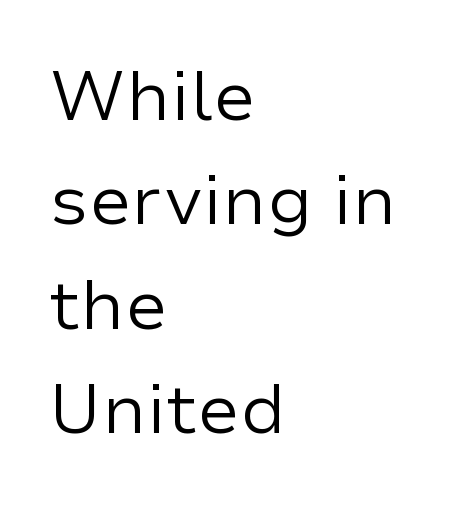
Glyph-to-glyph distance matches everyday printed text. The type sits square on the baseline with zero lean. Nobody drew a line under any word here. Quick note: interline space is typical. You can tell from the bare stems that sans-serif type was used. The passage shown is not bold in any degree.
